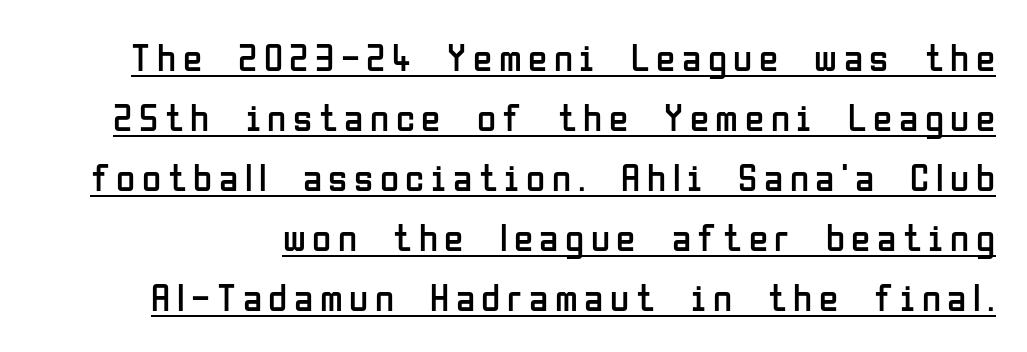
Summary of vertical rhythm: regular, with standard interline spacing. Letters have the restrained weight of plain body copy at most. The designer went with a sans here, leaving each stem footless. Notice how a bar underscores the lettering throughout.
